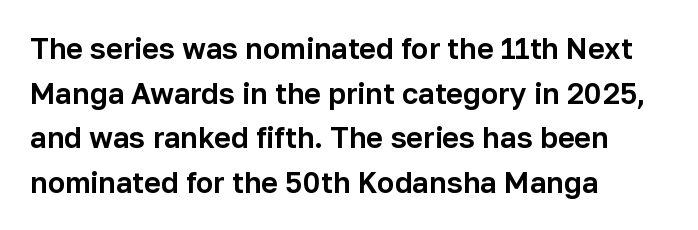
The image shows 29 px sans-serif type, upright; set left-aligned, normal line spacing (1.54x), normal letter spacing, not underlined; low stroke contrast and a medium x-height.
